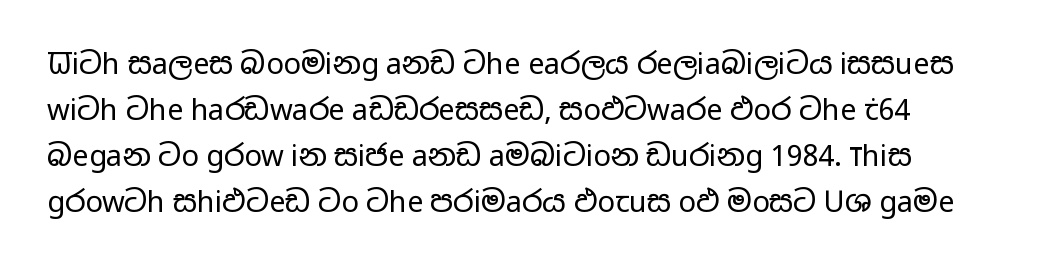
{"serif": "no", "italic": "no", "bold": "no", "weight": "regular", "width": "wide", "stroke_contrast": "low", "x_height": "medium", "monospaced": "no", "underline": "no", "line_spacing": "normal", "line_spacing_ratio": 1.59, "letter_spacing": "normal", "letter_spacing_em": 0.0, "glyph_px": 29}
